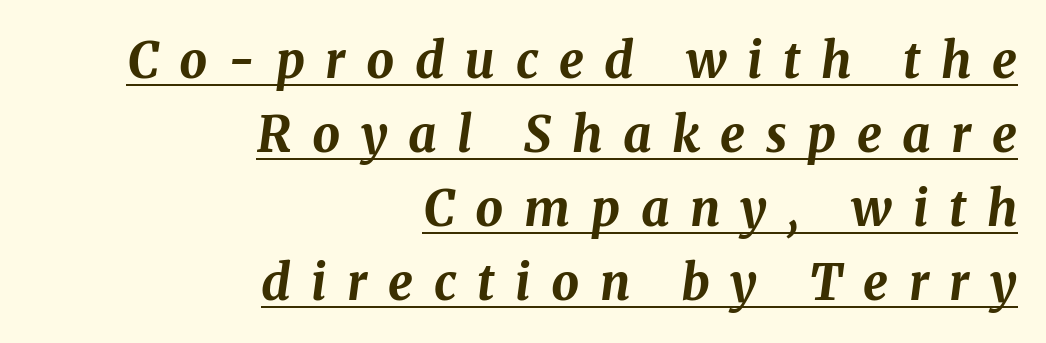
Q: Is the text bold? A: Yes.
Q: Is the text italic (slanted)? A: Yes, it leans right by about 8 degrees.
Q: Is the text underlined? A: Yes.
Q: How is the paragraph aligned? A: Right-aligned.
Q: Is the spacing between letters normal or unusually wide? A: Unusually wide.
Q: Is the spacing between lines tight, normal or loose? A: Normal.
Q: Width (condensed, normal, or wide)? A: Normal.
Q: Stroke contrast? A: Medium.
Q: x-height? A: Medium.
Q: Monospaced? A: No.
